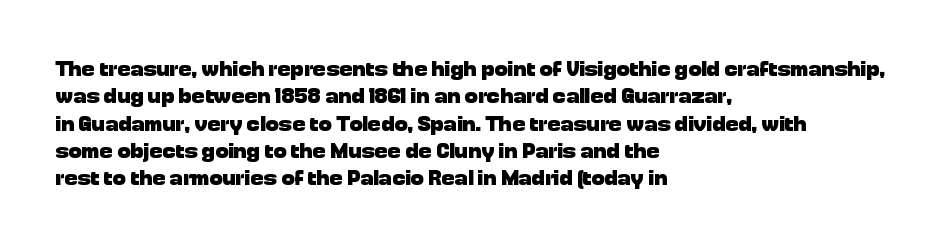
The image shows 22 px bold type, upright; set left-aligned, line spacing 1.24x, normal letter spacing, not underlined.
